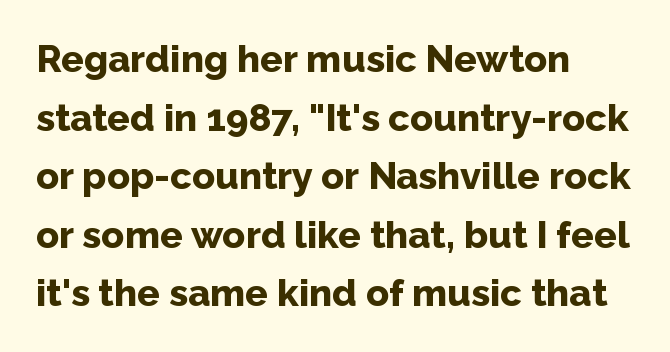
The image shows 38 px bold sans-serif type, upright; set left-aligned, normal line spacing (1.54x), normal letter spacing, not underlined; low stroke contrast and a medium x-height.
